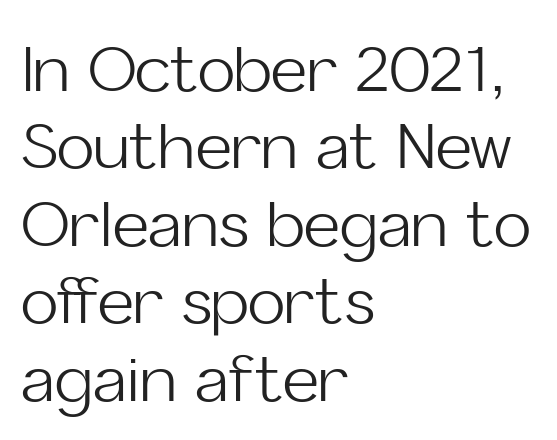
A typesetter would call this zero additional tracking. Honestly, there is no underline to notice here at all. Serif or sans? Sans — the stroke terminals are bare. The passage shown is typed in a proportional face where columns would drift. Casual observation: everything's shoved over to the left.
